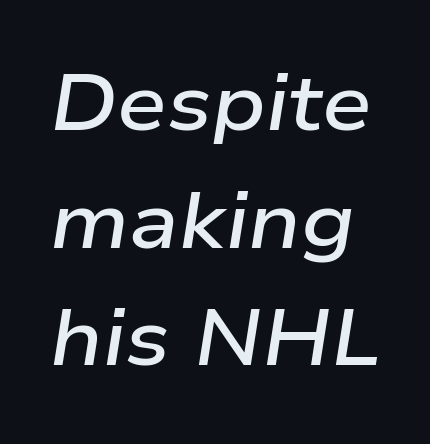
{"italic": "yes", "lean": "right", "slant_degrees": 9, "bold": "semi", "weight": "semibold", "width": "wide", "stroke_contrast": "low", "x_height": "medium", "monospaced": "no", "underline": "no", "line_spacing": "normal", "line_spacing_ratio": 1.49, "letter_spacing": "normal", "letter_spacing_em": 0.0, "glyph_px": 79}
